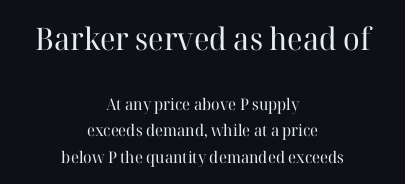
{"serif": "yes", "italic": "no", "bold": "no", "weight": "regular", "width": "normal", "stroke_contrast": "high", "x_height": "medium", "monospaced": "no", "underline": "no", "align": "center", "line_spacing": "normal", "line_spacing_ratio": 1.65, "letter_spacing": "normal", "letter_spacing_em": 0.0, "larger_block": "first", "size_ratio": 1.94, "glyph_px": 31}
